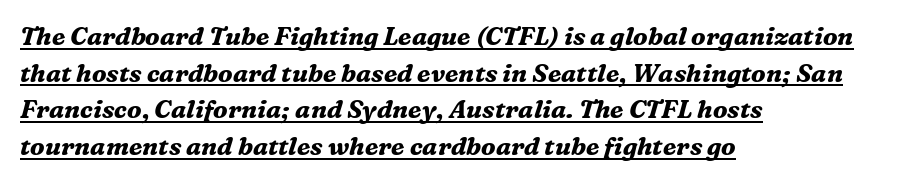
Q: Is the text bold? A: Yes.
Q: Is the text italic (slanted)? A: Yes, it leans right by about 16 degrees.
Q: Is the text underlined? A: Yes.
Q: How is the paragraph aligned? A: Left-aligned.
Q: Is the spacing between letters normal or unusually wide? A: Normal.
Q: Is the spacing between lines tight, normal or loose? A: Normal.
